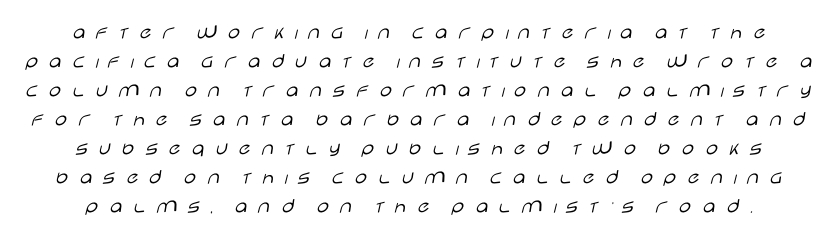
{"bold": "no", "underline": "no", "line_spacing": "normal", "line_spacing_ratio": 1.32, "letter_spacing": "wide", "letter_spacing_em": 0.36, "glyph_px": 22}
